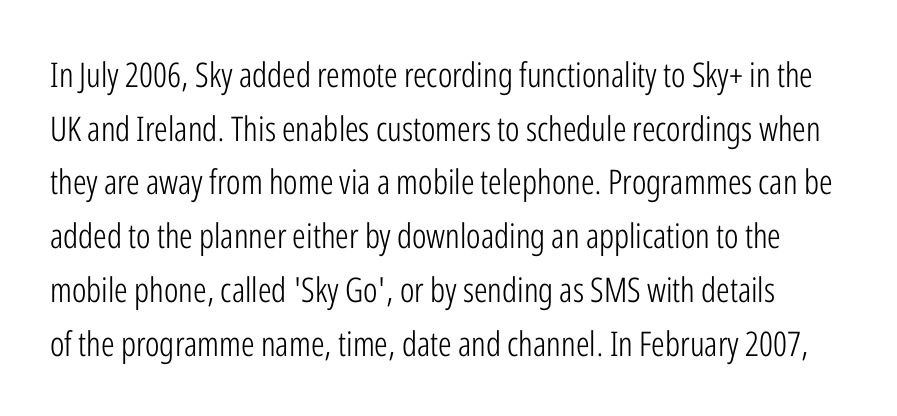
The image shows 34 px light, condensed sans-serif type, upright; set normal line spacing (1.58x), normal letter spacing, not underlined; low stroke contrast and a medium x-height.
